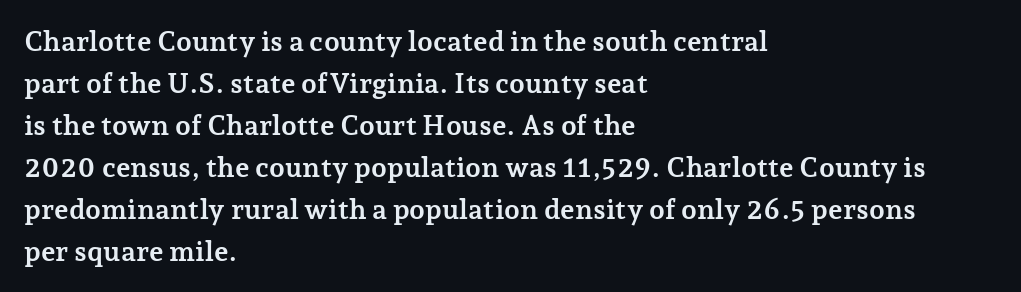
Q: Is the text bold? A: Yes.
Q: Is the text italic (slanted)? A: No, it is upright.
Q: Is the typeface a serif or a sans-serif typeface? A: Serif.
Q: Is the text underlined? A: No.
Q: How is the paragraph aligned? A: Left-aligned.
Q: Is the spacing between letters normal or unusually wide? A: Normal.
Q: Is the spacing between lines tight, normal or loose? A: Normal.
Q: Width (condensed, normal, or wide)? A: Normal.
Q: Stroke contrast? A: Low.
Q: x-height? A: Medium.
Q: Monospaced? A: No.
